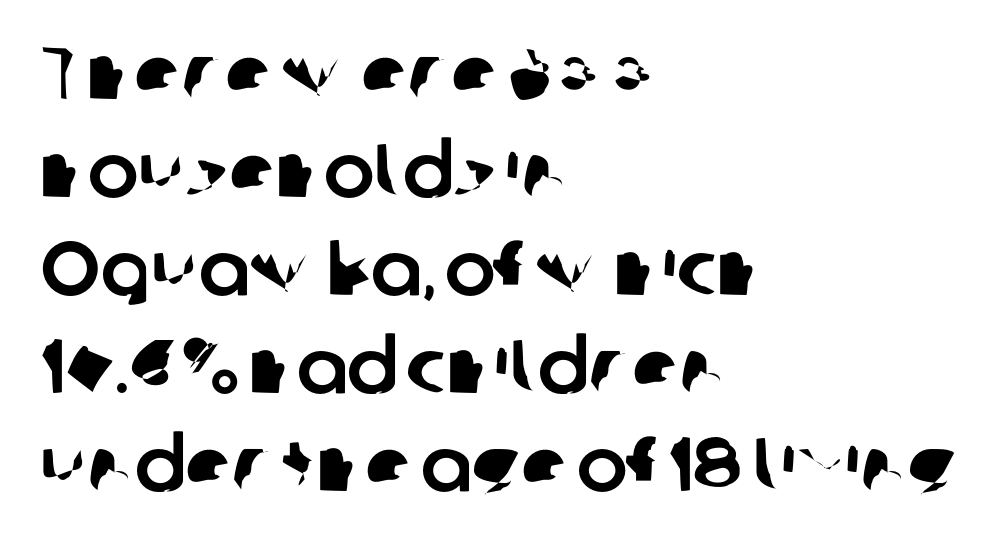
The image shows 76 px sans-serif type; set left-aligned, normal line spacing (1.29x), normal letter spacing, not underlined; low stroke contrast and a medium x-height.
